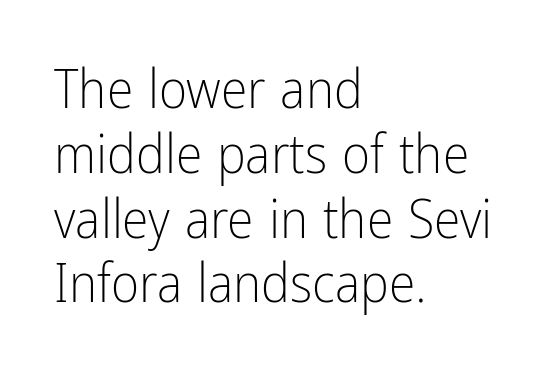
This sample uses plain, unmodified letter spacing. The typography opts for an upright posture over an oblique one. The paragraph shown leans on its left margin. The passage shown is not underscored anywhere. Spacing verdict: proportional, widths tailored to each character.
